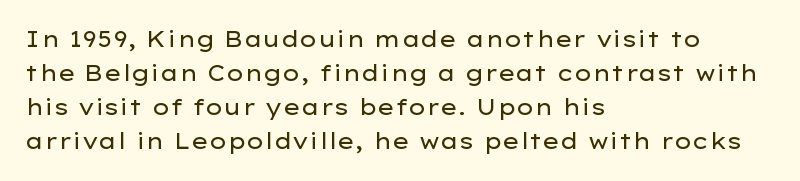
Caption: multi-line text, flush left, ragged right. Rendered with straight, roman letterforms. Beneath every word, the page is bare. Weight: not bold — regular or lighter. Nobody touched the tracking dial on this one. Vertically, the passage feels balanced, rows spaced as you'd expect.
